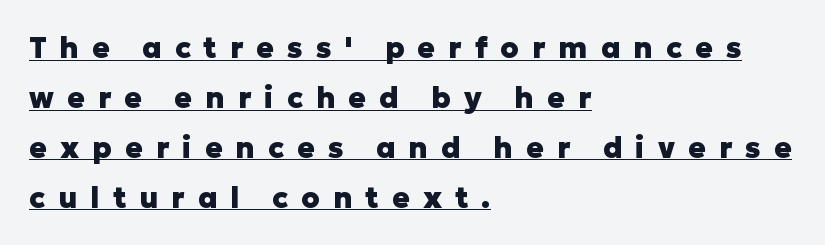
Q: Is the text bold? A: Yes.
Q: Is the text italic (slanted)? A: No, it is upright.
Q: Is the typeface a serif or a sans-serif typeface? A: Sans-serif.
Q: Is the text underlined? A: Yes.
Q: How is the paragraph aligned? A: Left-aligned.
Q: Is the spacing between letters normal or unusually wide? A: Unusually wide.
Q: Width (condensed, normal, or wide)? A: Normal.
Q: Stroke contrast? A: Low.
Q: x-height? A: Medium.
Q: Monospaced? A: No.
